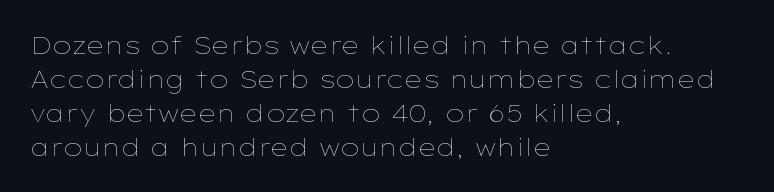
Q: Is the text bold? A: No.
Q: Is the text italic (slanted)? A: No, it is upright.
Q: Is the text underlined? A: No.
Q: How is the paragraph aligned? A: Left-aligned.
Q: Is the spacing between letters normal or unusually wide? A: Normal.
Q: Is the spacing between lines tight, normal or loose? A: Normal.
